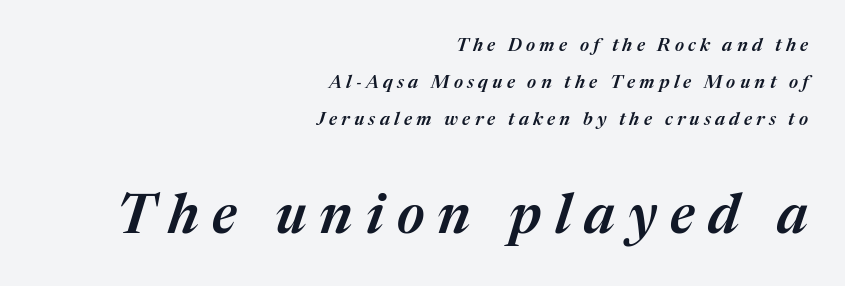
Compared with an ordinary text face, these strokes are moderately heavier — a semibold. Spacing verdict: proportional, widths tailored to each character. The space beneath each line is pristine and unruled. Horizontal bands of white between lines are thick stripes. There's an unmistakable incline to the writing here. Students, note that the glyphs here are deliberately spaced far apart.
